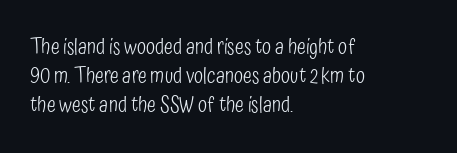
{"italic": "no", "bold": "no", "underline": "no", "align": "left", "line_spacing": "normal", "line_spacing_ratio": 1.38, "letter_spacing": "normal", "letter_spacing_em": 0.0, "glyph_px": 21}
